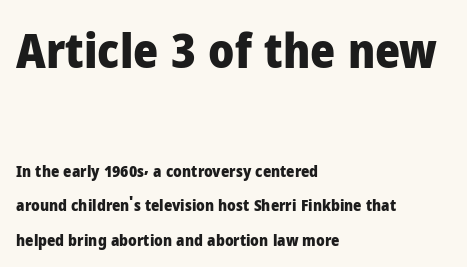
This sample uses plain, unmodified letter spacing. It's the straight-up-and-down kind of type. This sample is left-justified, so line endings fall wherever the words run out. The glyphs have the mass of a bold cut. The space directly below the letters is spotless. A student would notice the top passage is typeset larger than what follows.
